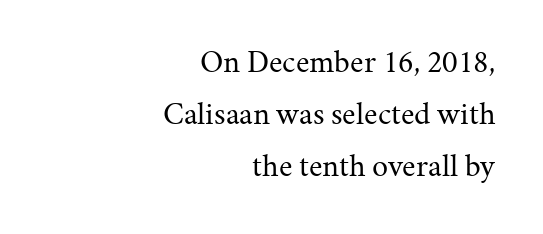
The letters stand upright; this is a roman face. Classification — serif. These lines are set flush right with a ragged left edge. The passage shown is not bold in any degree. This sample uses plain, unmodified letter spacing. Quick note: underline off.
